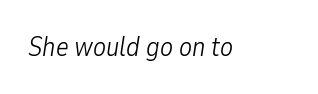
{"italic": "yes", "lean": "right", "slant_degrees": 9, "bold": "no", "underline": "no", "letter_spacing": "normal", "letter_spacing_em": 0.0, "glyph_px": 27}
